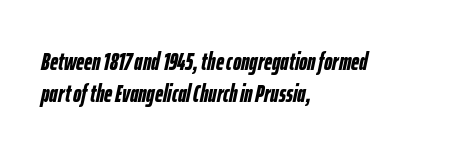
{"italic": "yes", "lean": "right", "slant_degrees": 12, "bold": "yes", "underline": "no", "align": "left", "line_spacing": "normal", "line_spacing_ratio": 1.27, "letter_spacing": "normal", "letter_spacing_em": 0.0, "glyph_px": 25}
